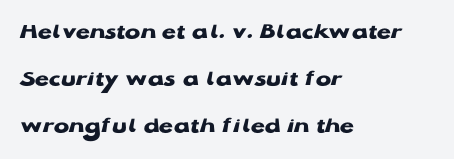
The image shows 23 px bold type, upright; set left-aligned, loose line spacing (2.05x), normal letter spacing, not underlined.
